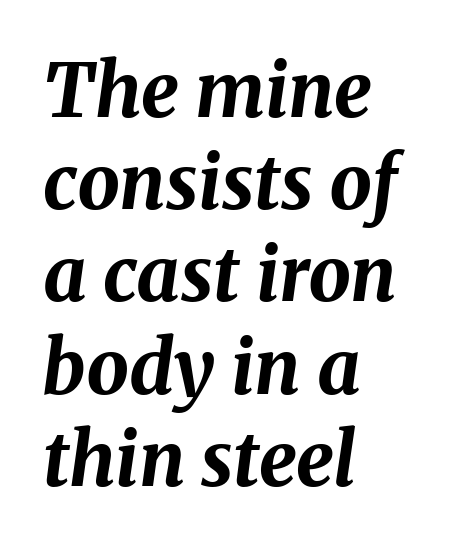
Characters are canted at an angle relative to the baseline's perpendicular. Proportional: the letters do not fall into vertical columns. Bold? Absolutely — the strokes are thick and heavy. This sample is left-justified, so line endings fall wherever the words run out. Glance below the letters and you will spot only blank space.
